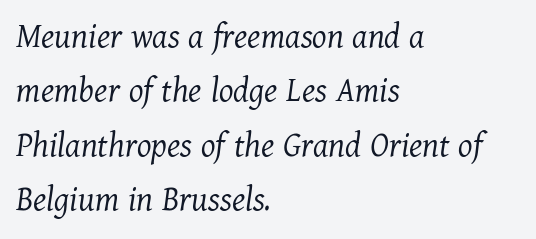
{"serif": "yes", "italic": "yes", "lean": "right", "slant_degrees": 11, "bold": "no", "weight": "light", "width": "normal", "stroke_contrast": "medium", "x_height": "medium", "monospaced": "no", "underline": "no", "align": "left", "line_spacing": "normal", "line_spacing_ratio": 1.47, "letter_spacing": "normal", "letter_spacing_em": 0.0, "glyph_px": 37}
